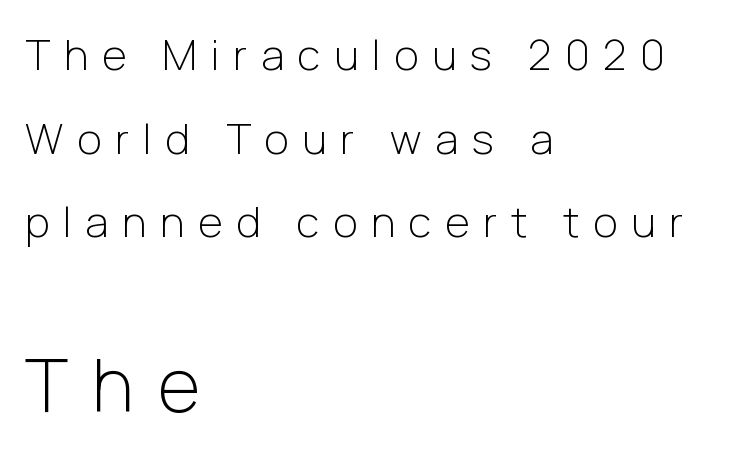
Q: Is the text bold? A: No.
Q: Is the text italic (slanted)? A: No, it is upright.
Q: Is the typeface a serif or a sans-serif typeface? A: Sans-serif.
Q: Is the text underlined? A: No.
Q: How is the paragraph aligned? A: Left-aligned.
Q: Is the spacing between letters normal or unusually wide? A: Unusually wide.
Q: Is the spacing between lines tight, normal or loose? A: Loose.
Q: Which block of text is set in a larger size, the first (top) or the second (bottom)? A: The second (bottom) one.
Q: Width (condensed, normal, or wide)? A: Normal.
Q: Stroke contrast? A: Low.
Q: x-height? A: Medium.
Q: Monospaced? A: No.
